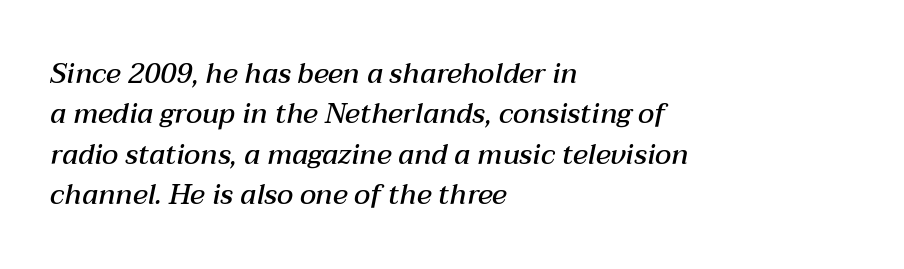
{"italic": "yes", "lean": "right", "slant_degrees": 12, "bold": "semi", "weight": "semibold", "width": "normal", "stroke_contrast": "medium", "x_height": "medium", "monospaced": "no", "underline": "no", "align": "left", "line_spacing": "normal", "line_spacing_ratio": 1.44, "letter_spacing": "normal", "letter_spacing_em": 0.0, "glyph_px": 28}
